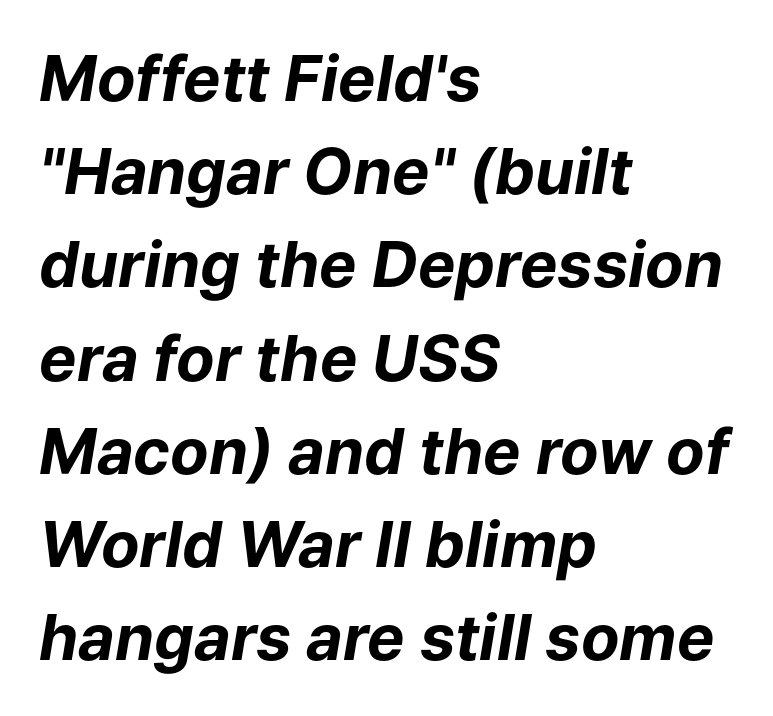
The image shows 63 px bold type, italic (leaning right); set left-aligned, normal line spacing (1.48x), normal letter spacing, not underlined; low stroke contrast and a medium x-height.
